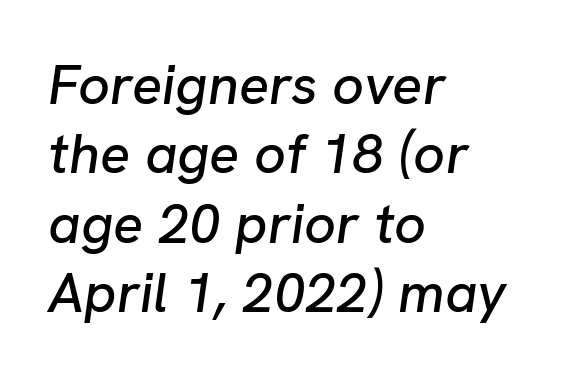
The image shows 56 px text type, italic (leaning right); set left-aligned, line spacing 1.24x, normal letter spacing, not underlined; low stroke contrast and a medium x-height.
